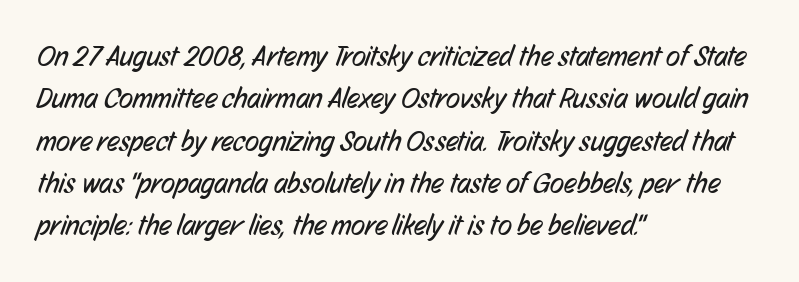
The glyphs in this specimen are sans serif. Teacher's note: observe the even left margin — that is flush-left alignment. Summary of vertical rhythm: regular, with standard interline spacing. This reads as an unemphasized weight, regular at the heaviest.
